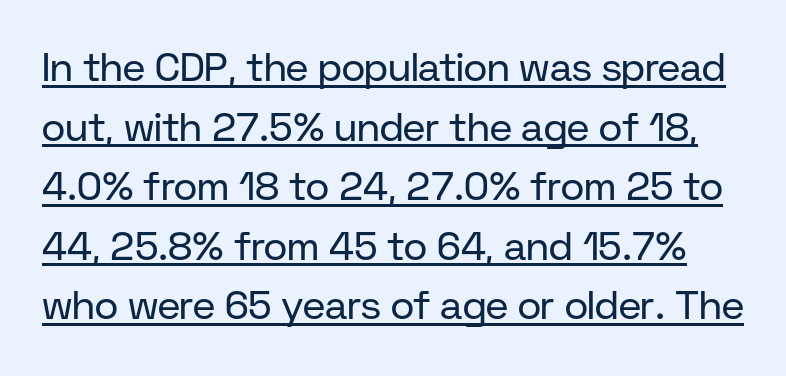
{"serif": "no", "italic": "no", "bold": "no", "weight": "regular", "width": "normal", "stroke_contrast": "low", "x_height": "medium", "monospaced": "no", "underline": "yes", "line_spacing": "normal", "line_spacing_ratio": 1.49, "letter_spacing": "normal", "letter_spacing_em": 0.0, "glyph_px": 40}
